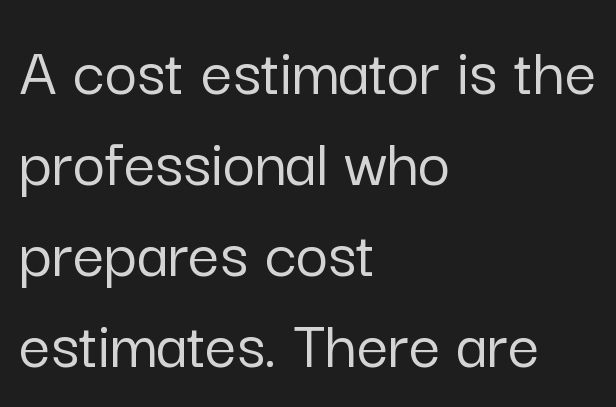
{"serif": "no", "italic": "no", "width": "normal", "stroke_contrast": "low", "x_height": "medium", "monospaced": "no", "underline": "no", "align": "left", "line_spacing": "normal", "line_spacing_ratio": 1.3, "letter_spacing": "normal", "letter_spacing_em": 0.0, "glyph_px": 70}
